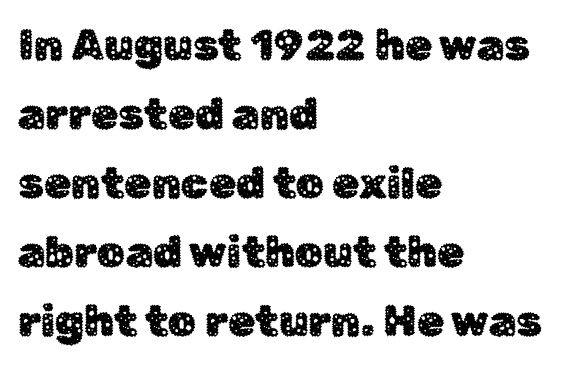
Regarding serifs, this sample does without them. Any mark beneath the type? The region is blank. Think of a printed novel: that variable character pitch is what you see here. The font's upright variant was chosen for this text.
